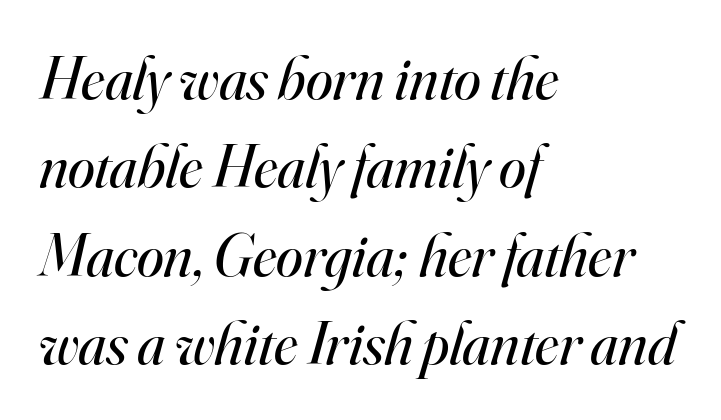
{"serif": "yes", "italic": "yes", "lean": "right", "slant_degrees": 16, "bold": "no", "weight": "regular", "width": "normal", "stroke_contrast": "high", "x_height": "small", "monospaced": "no", "underline": "no", "align": "left", "line_spacing": "normal", "line_spacing_ratio": 1.45, "letter_spacing": "normal", "letter_spacing_em": 0.0, "glyph_px": 61}
